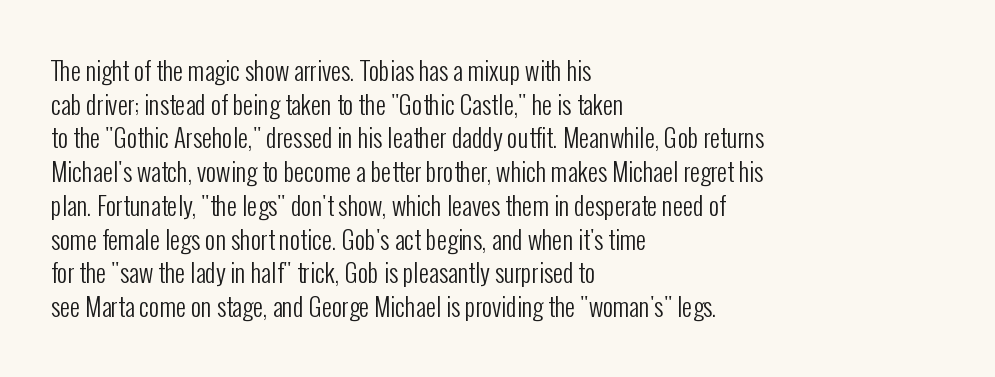
Honestly, there is no underline to notice here at all. When letters stand straight like this, we call the style roman or upright. The passage shown stacks its lines at a standard gap. Horizontal alignment here is leftward, the default for most running prose. Ink coverage per letter is moderate at most.
